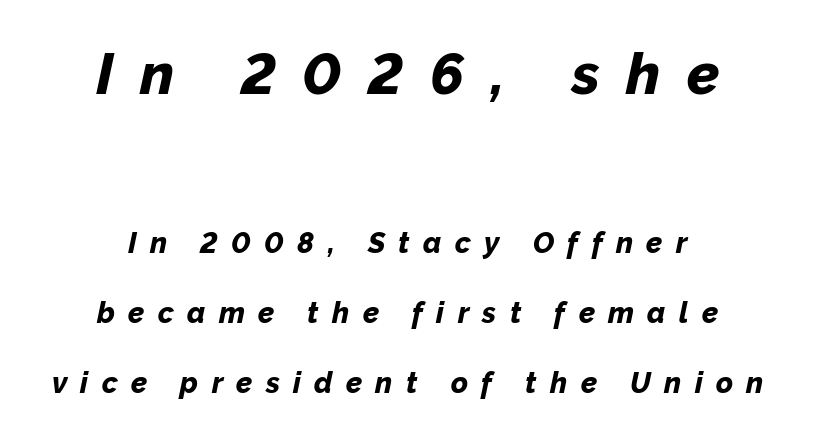
The zone under the glyphs is completely vacant. Weight: bold. This rendering uses center alignment, leaving both contours irregular but symmetric. Tall strokes in this sample are angled rather than plumb. Loosely led — the rows are spread out.
